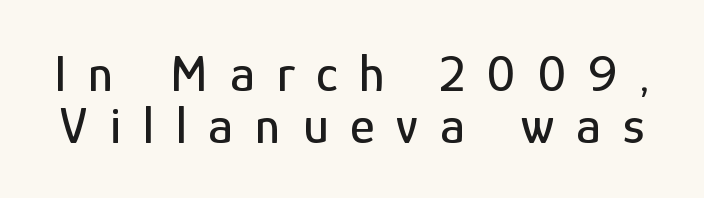
The image shows 53 px condensed sans-serif type, upright; set tight line spacing (0.98x), unusually wide letter spacing (+0.41 em), not underlined; low stroke contrast and a medium x-height.
